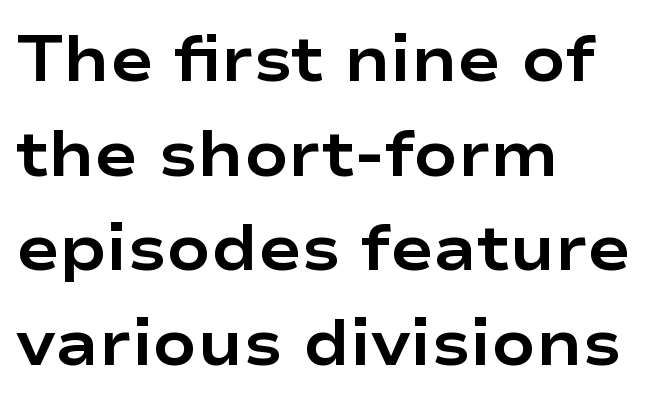
Q: Is the text bold? A: Yes.
Q: Is the text italic (slanted)? A: No, it is upright.
Q: Is the typeface a serif or a sans-serif typeface? A: Sans-serif.
Q: Is the text underlined? A: No.
Q: How is the paragraph aligned? A: Left-aligned.
Q: Is the spacing between letters normal or unusually wide? A: Normal.
Q: Is the spacing between lines tight, normal or loose? A: Normal.
Q: Width (condensed, normal, or wide)? A: Wide.
Q: Stroke contrast? A: Low.
Q: x-height? A: Medium.
Q: Monospaced? A: No.
